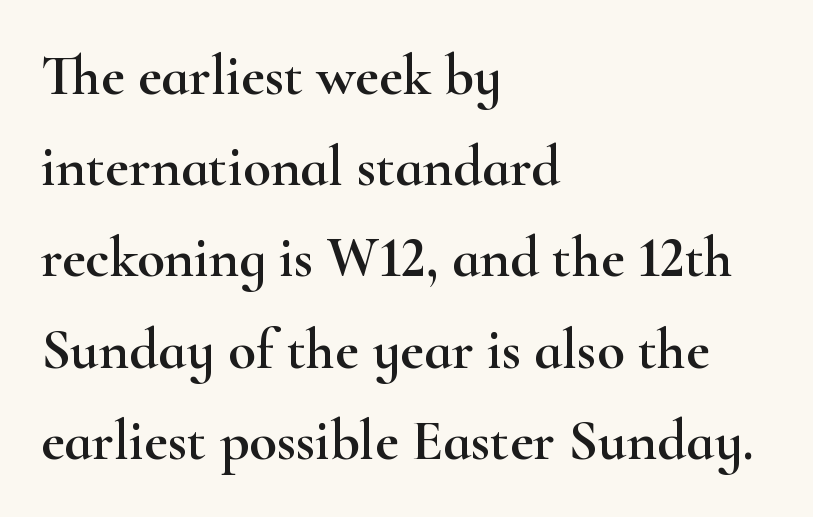
{"serif": "yes", "italic": "no", "width": "wide", "stroke_contrast": "high", "x_height": "small", "monospaced": "no", "underline": "no", "align": "left", "line_spacing": "normal", "line_spacing_ratio": 1.6, "letter_spacing": "normal", "letter_spacing_em": 0.0, "glyph_px": 57}
